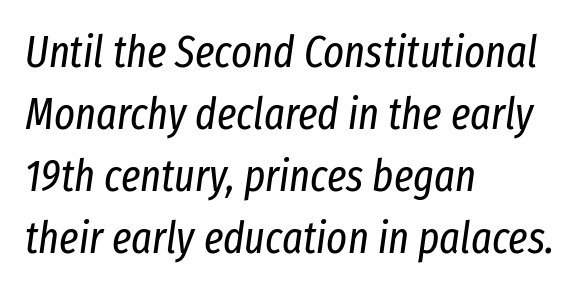
Q: Is the text bold? A: No.
Q: Is the text italic (slanted)? A: Yes, it leans right by about 8 degrees.
Q: Is the text underlined? A: No.
Q: How is the paragraph aligned? A: Left-aligned.
Q: Is the spacing between letters normal or unusually wide? A: Normal.
Q: Is the spacing between lines tight, normal or loose? A: Normal.
Q: Width (condensed, normal, or wide)? A: Condensed.
Q: Stroke contrast? A: Low.
Q: x-height? A: Medium.
Q: Monospaced? A: No.
